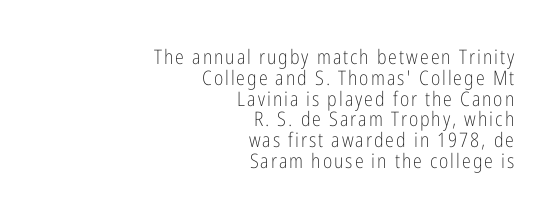
Q: Is the text bold? A: No.
Q: Is the text italic (slanted)? A: No, it is upright.
Q: Is the text underlined? A: No.
Q: How is the paragraph aligned? A: Right-aligned.
Q: Is the spacing between lines tight, normal or loose? A: Tight.
